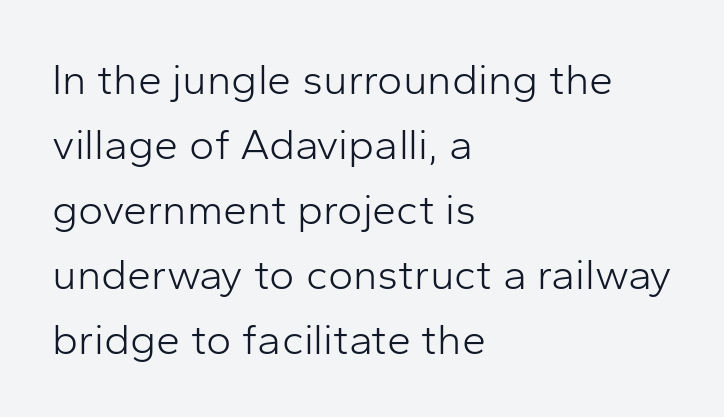
{"serif": "no", "italic": "no", "bold": "no", "weight": "light", "width": "normal", "stroke_contrast": "low", "x_height": "medium", "monospaced": "no", "underline": "no", "align": "left", "line_spacing": "normal", "line_spacing_ratio": 1.51, "letter_spacing": "normal", "letter_spacing_em": 0.0, "glyph_px": 43}
